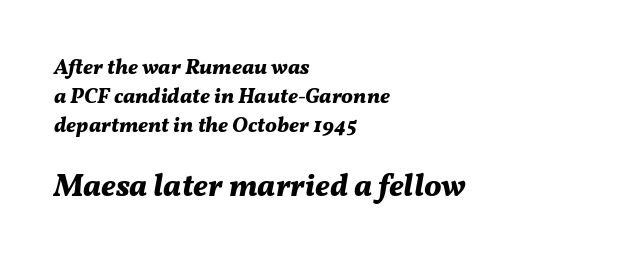
The image shows 31 px bold type, italic (leaning right); set left-aligned, normal line spacing (1.39x), normal letter spacing, not underlined; the second (bottom) block is 1.48x larger; medium stroke contrast and a medium x-height.
